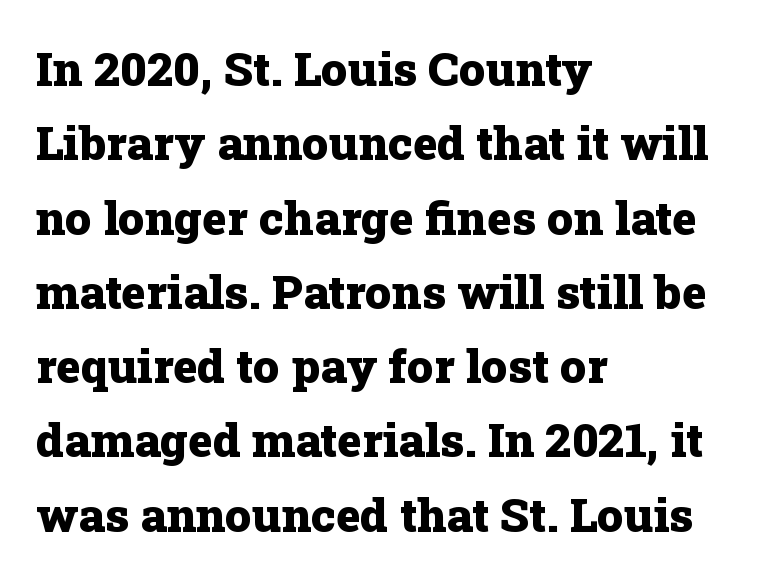
Little horizontal feet cap the strokes, marking this as serif type. Weight: bold. Quick note: not italic, upright. Nothing unusual about the tracking: characters are spaced as the font intends.
